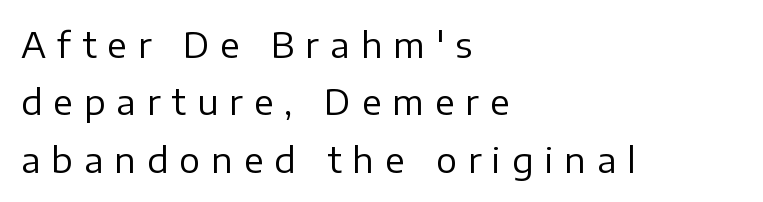
{"serif": "no", "italic": "no", "bold": "no", "weight": "regular", "width": "normal", "stroke_contrast": "low", "x_height": "medium", "monospaced": "no", "underline": "no", "align": "left", "line_spacing": "normal", "line_spacing_ratio": 1.64, "letter_spacing": "wide", "letter_spacing_em": 0.32, "glyph_px": 35}
